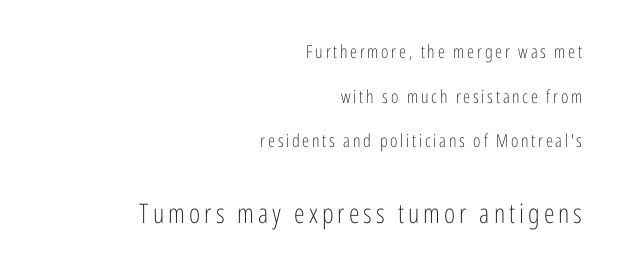
{"italic": "no", "bold": "no", "underline": "no", "align": "right", "line_spacing": "loose", "line_spacing_ratio": 2.48, "larger_block": "second", "size_ratio": 1.5, "glyph_px": 27}
